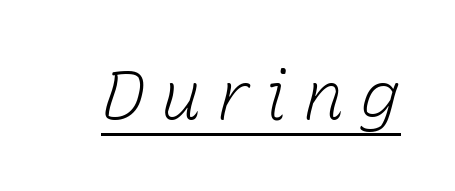
{"italic": "yes", "lean": "right", "slant_degrees": 15, "bold": "no", "weight": "light", "width": "normal", "stroke_contrast": "low", "x_height": "medium", "monospaced": "no", "underline": "yes", "letter_spacing": "wide", "letter_spacing_em": 0.24, "glyph_px": 67}
